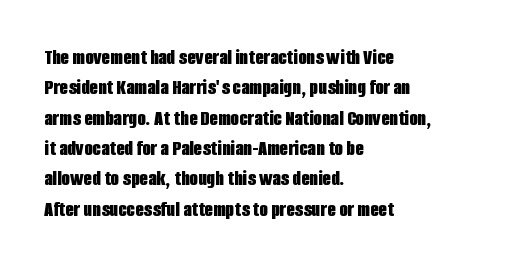
The image shows 22 px bold type, upright; set left-aligned, normal line spacing (1.38x), normal letter spacing, not underlined.
